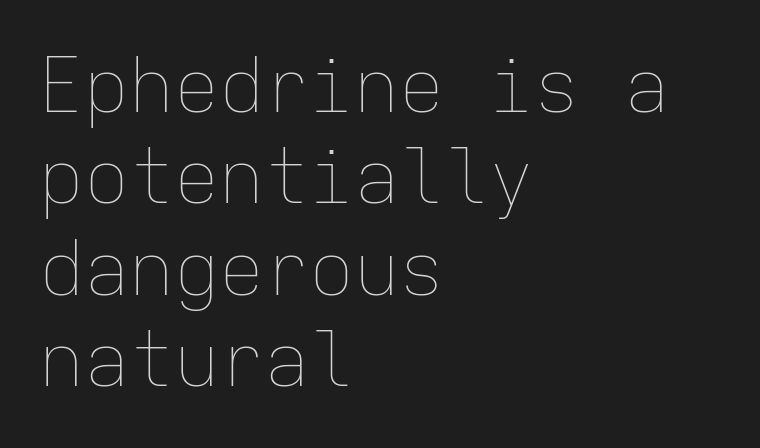
{"italic": "no", "bold": "no", "weight": "thin", "width": "normal", "stroke_contrast": "low", "x_height": "medium", "monospaced": "yes", "underline": "no", "align": "left", "line_spacing_ratio": 1.22, "letter_spacing": "normal", "letter_spacing_em": 0.0, "glyph_px": 75}
